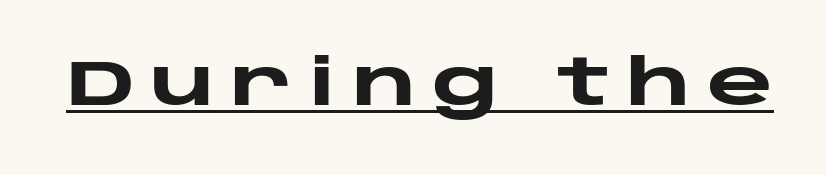
{"serif": "no", "italic": "no", "bold": "yes", "weight": "heavy", "width": "wide", "stroke_contrast": "low", "x_height": "large", "monospaced": "no", "underline": "yes", "letter_spacing": "wide", "letter_spacing_em": 0.24, "glyph_px": 64}
